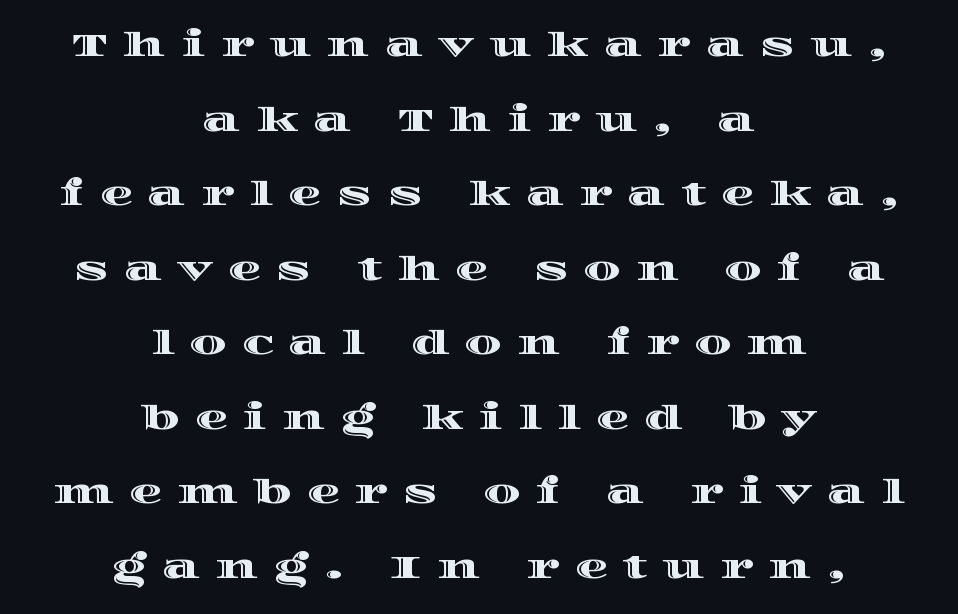
{"italic": "no", "width": "wide", "x_height": "large", "monospaced": "no", "underline": "no", "align": "center", "line_spacing": "loose", "line_spacing_ratio": 2.26, "letter_spacing": "wide", "letter_spacing_em": 0.46, "glyph_px": 33}
